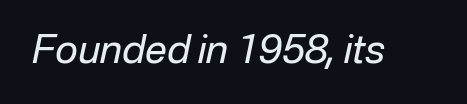
The image shows 39 px regular-weight type, italic (leaning right); set normal letter spacing, not underlined; low stroke contrast and a medium x-height.
